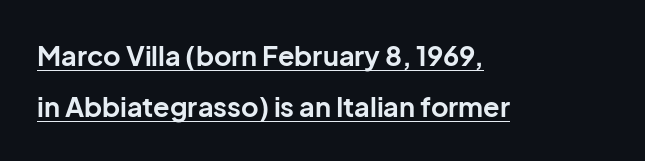
{"italic": "no", "bold": "yes", "underline": "yes", "align": "left", "line_spacing_ratio": 1.89, "letter_spacing": "normal", "letter_spacing_em": 0.0, "glyph_px": 27}
